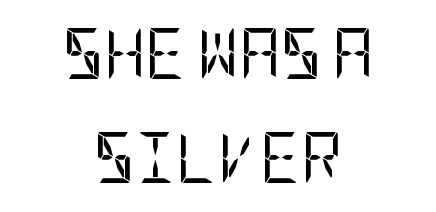
The image shows 51 px regular-weight, condensed sans-serif type, upright; set centered, loose line spacing (2.04x), normal letter spacing, not underlined; low stroke contrast and a large x-height.
